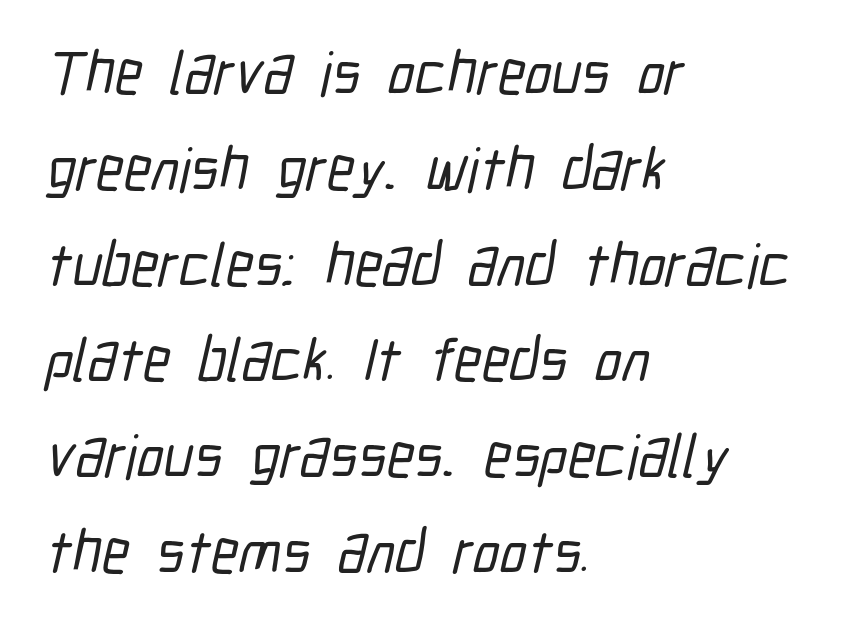
Short and long lines alike share a common starting point at left. Character widths vary here, with narrow letters taking less room than wide ones. Interline gaps are of average width in this sample. There is no visible air inserted between adjacent glyphs.
